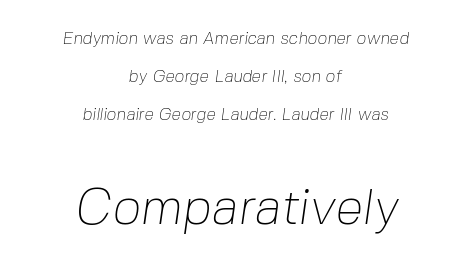
Reading top to bottom, the characters get bigger at the block break. The space beneath each line is pristine and unruled. No extra tracking has been applied to these lines. A typesetter would call this leading open, well beyond the default. The passage shown is typed in a proportional face where columns would drift. The weight tops out at a normal text grade.
